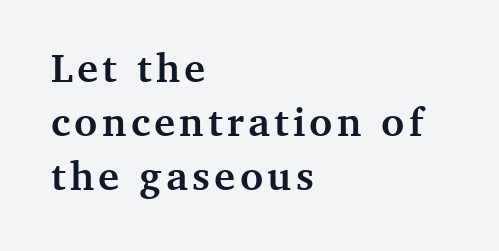
The image shows 40 px semibold serif type, upright; set left-aligned, normal line spacing (1.35x), not underlined; medium stroke contrast and a medium x-height.
